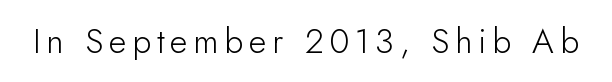
Underline: absent. The passage shown is typed in a proportional face where columns would drift. Stems here are at most as thick as an everyday book face. A roman cut, with each character standing at attention.
